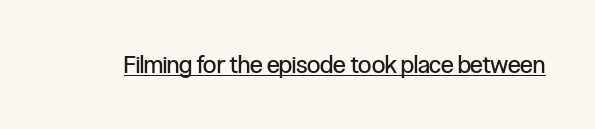
{"italic": "no", "bold": "no", "underline": "yes", "letter_spacing": "normal", "letter_spacing_em": 0.0, "glyph_px": 24}
